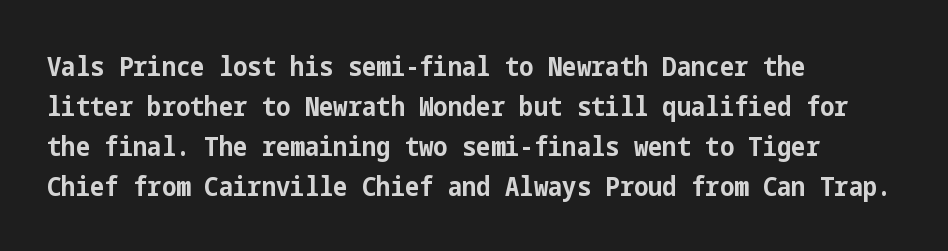
A student would call this left alignment; a typographer would say flush left, rag right. Lines of text with bare space underneath. Does the weight exceed regular? Yes, all the way to bold. Posture: vertical. The rows are spaced the way most documents space them. In terms of letterspacing, this is plain default setting.
